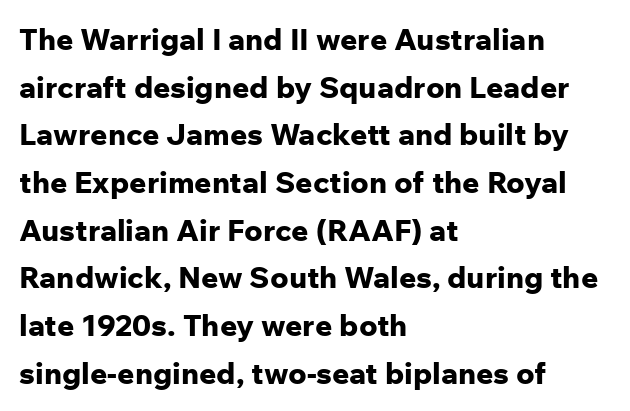
{"serif": "no", "italic": "no", "bold": "yes", "weight": "bold", "width": "normal", "stroke_contrast": "low", "x_height": "medium", "monospaced": "no", "underline": "no", "align": "left", "line_spacing": "normal", "line_spacing_ratio": 1.59, "letter_spacing": "normal", "letter_spacing_em": 0.0, "glyph_px": 30}
